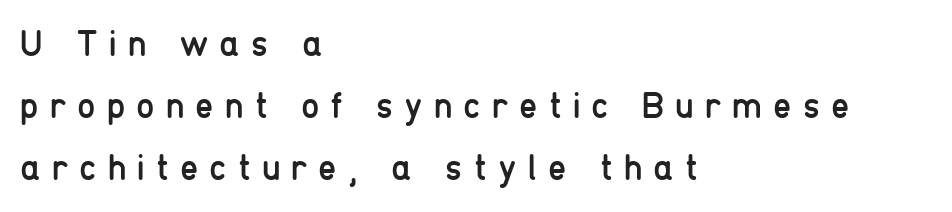
The image shows 37 px regular-weight, condensed sans-serif type, upright; set left-aligned, normal line spacing (1.67x), unusually wide letter spacing (+0.3 em), not underlined; low stroke contrast and a medium x-height.
